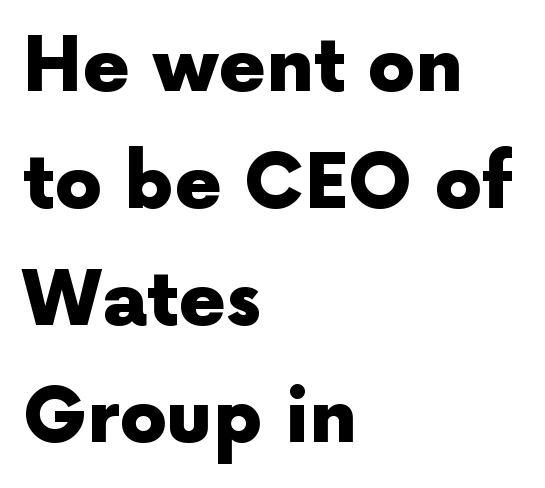
The rendering uses natural spacing where letterforms have individual widths. The line-height multiplier appears to be the usual default. If you drew a line through each stem, it would be perfectly vertical. Alignment: flush left.
